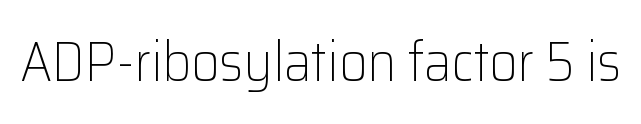
Think of a printed novel: that variable character pitch is what you see here. The typesetting does not lean heavy: it is not bold. A sans-serif font was chosen for this passage. Rendered with straight, roman letterforms. Caption: standard tracking, unaltered.
